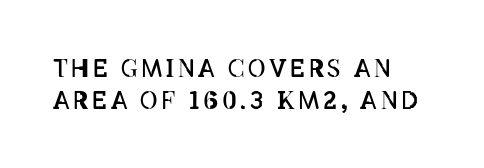
The image shows 24 px text type, upright; set left-aligned, normal line spacing (1.32x), not underlined.
